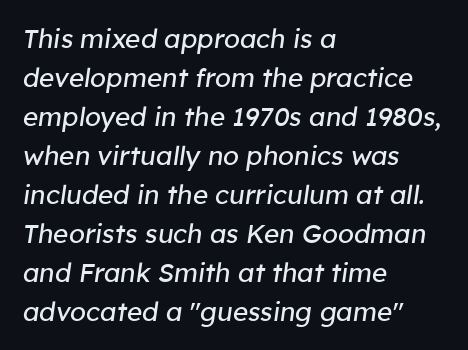
The image shows 26 px text type, italic (leaning right); set left-aligned, normal line spacing (1.5x), normal letter spacing, not underlined.
